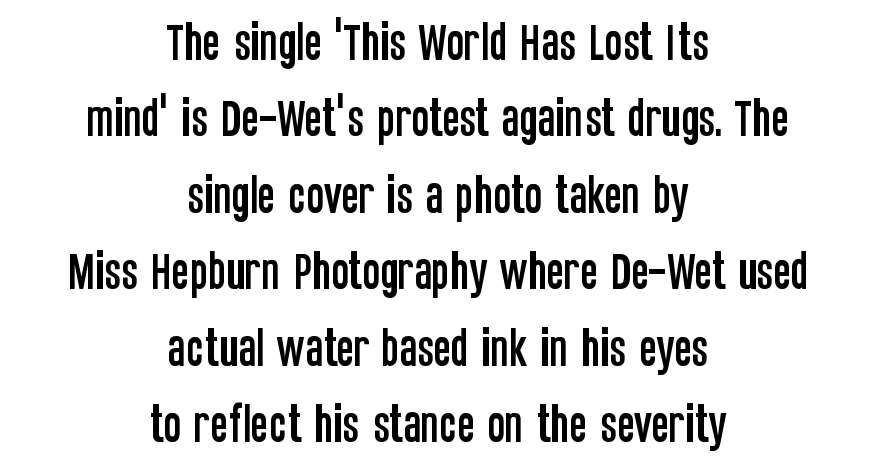
{"serif": "no", "italic": "no", "width": "condensed", "stroke_contrast": "low", "x_height": "large", "monospaced": "no", "underline": "no", "align": "center", "line_spacing_ratio": 1.82, "letter_spacing": "normal", "letter_spacing_em": 0.0, "glyph_px": 42}
